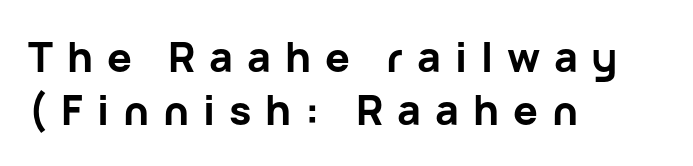
The image shows 41 px bold sans-serif type, upright; set left-aligned, normal line spacing (1.29x), unusually wide letter spacing (+0.34 em), not underlined; low stroke contrast and a medium x-height.
